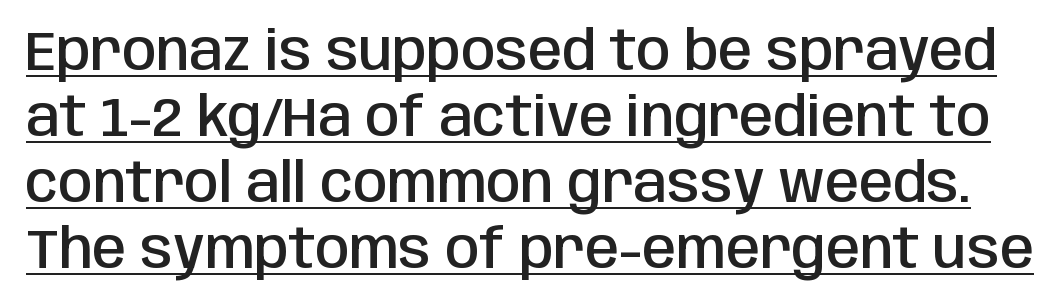
Each letter keeps its own natural width here, so spacing adapts to shape. Weight: semibold (demi). Every word sits above its own underline. Nope, no serifs anywhere on these letters.
